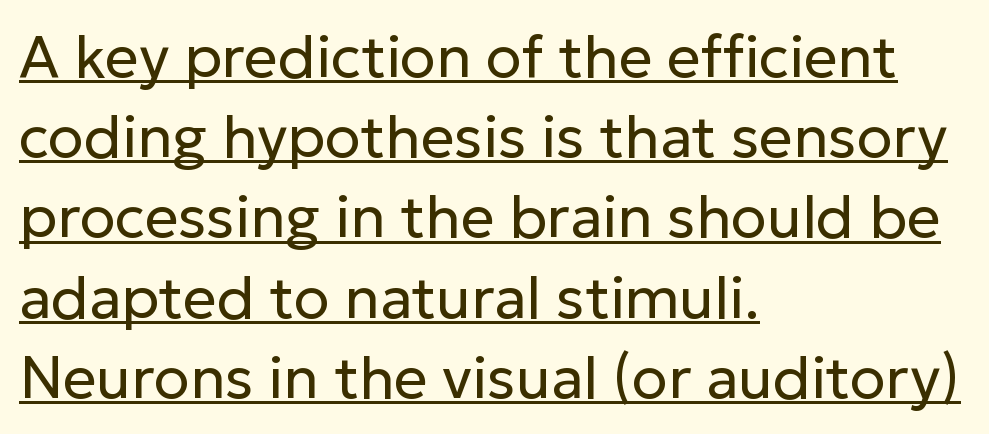
The specimen reads as upright at a glance. The face used here is proportionally spaced, like ordinary book or web type. Regarding serifs, this sample does without them. The text block is weighted toward the left margin, trailing off unevenly rightward.
